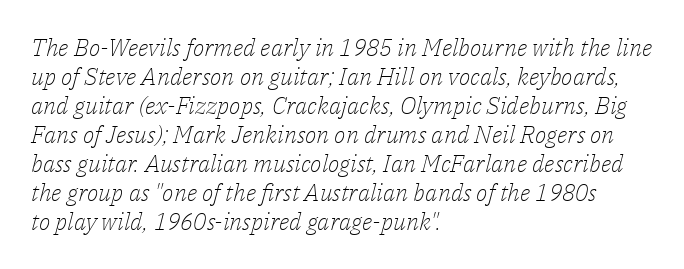
Unmarked baselines from the first word to the last. Typeset ragged right — the left edge is the straight one. Caption: face not bold, strokes unweighted. Slanted lettering throughout.
